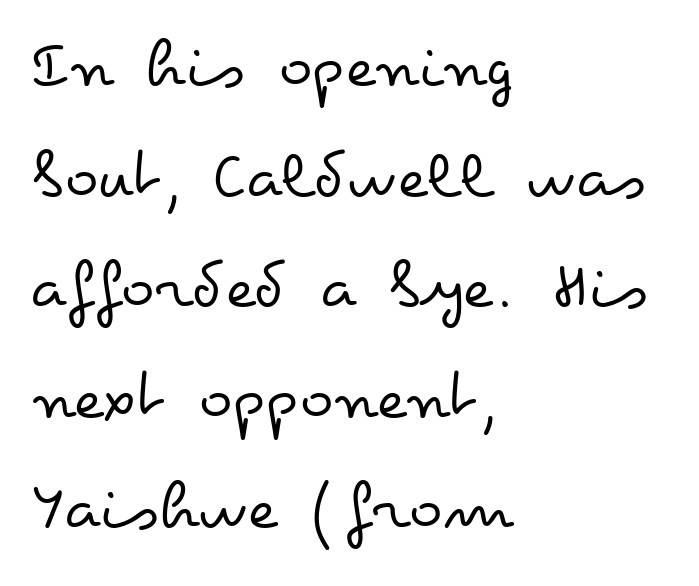
The rendering uses natural spacing where letterforms have individual widths. Normally led — the rows are evenly, conventionally spaced. The line texture is even and compact thanks to regular tracking. A roman cut, with each character standing at attention.
